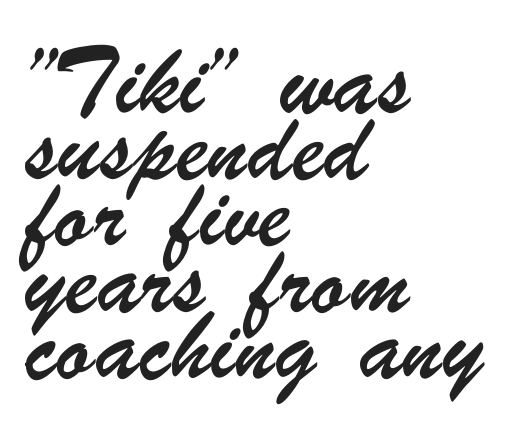
The image shows 43 px condensed sans-serif type; set left-aligned, normal line spacing (1.54x), normal letter spacing, not underlined; low stroke contrast and a small x-height.
